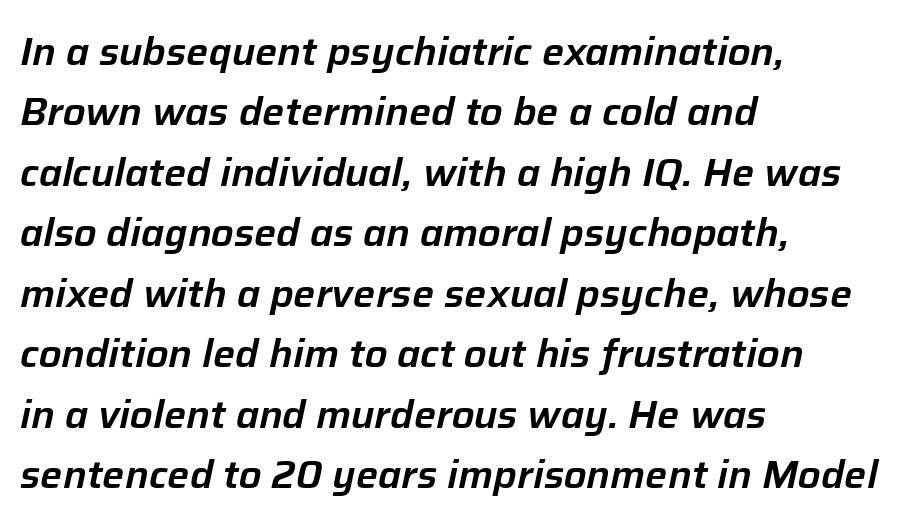
Q: Is the text italic (slanted)? A: Yes, it leans right by about 12 degrees.
Q: Is the text underlined? A: No.
Q: How is the paragraph aligned? A: Left-aligned.
Q: Is the spacing between letters normal or unusually wide? A: Normal.
Q: Is the spacing between lines tight, normal or loose? A: Normal.
Q: Width (condensed, normal, or wide)? A: Normal.
Q: Stroke contrast? A: Low.
Q: x-height? A: Medium.
Q: Monospaced? A: No.
